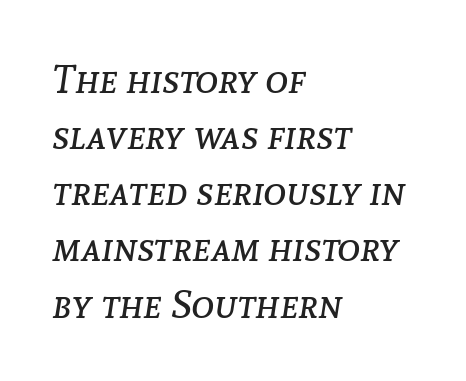
{"italic": "yes", "lean": "right", "slant_degrees": 8, "bold": "no", "weight": "regular", "width": "normal", "stroke_contrast": "low", "x_height": "medium", "monospaced": "no", "underline": "no", "align": "left", "line_spacing": "normal", "line_spacing_ratio": 1.44, "letter_spacing": "normal", "letter_spacing_em": 0.0, "glyph_px": 39}
